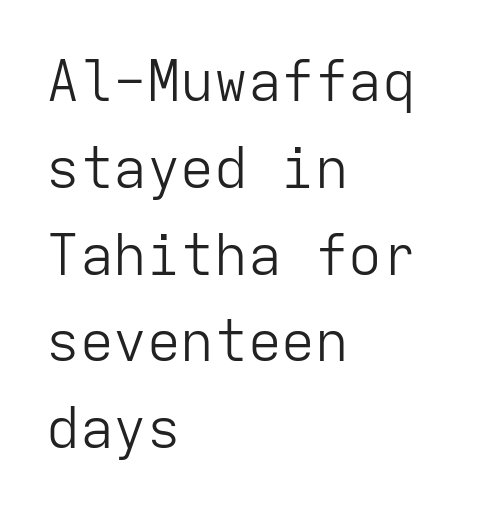
Horizontally, the lines are justified to the leading edge only. Decoration check: the copy has no underline. Italic: no, the glyphs are upright roman. Spacing verdict: monospaced, one width for all characters. Caption: standard tracking, unaltered.
